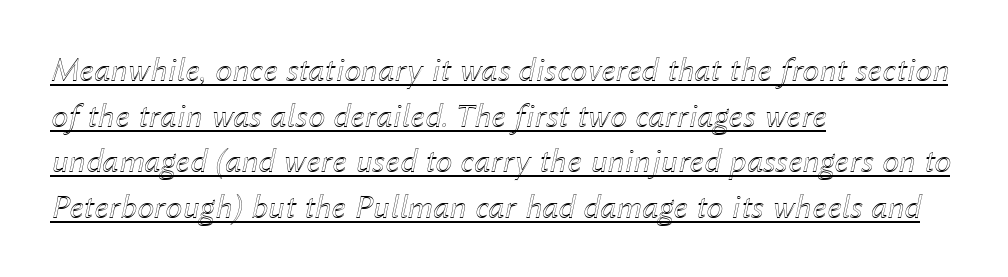
Q: Is the text italic (slanted)? A: Yes, it leans right by about 12 degrees.
Q: Is the text underlined? A: Yes.
Q: How is the paragraph aligned? A: Left-aligned.
Q: Is the spacing between letters normal or unusually wide? A: Normal.
Q: Is the spacing between lines tight, normal or loose? A: Normal.
Q: Width (condensed, normal, or wide)? A: Normal.
Q: x-height? A: Medium.
Q: Monospaced? A: No.
